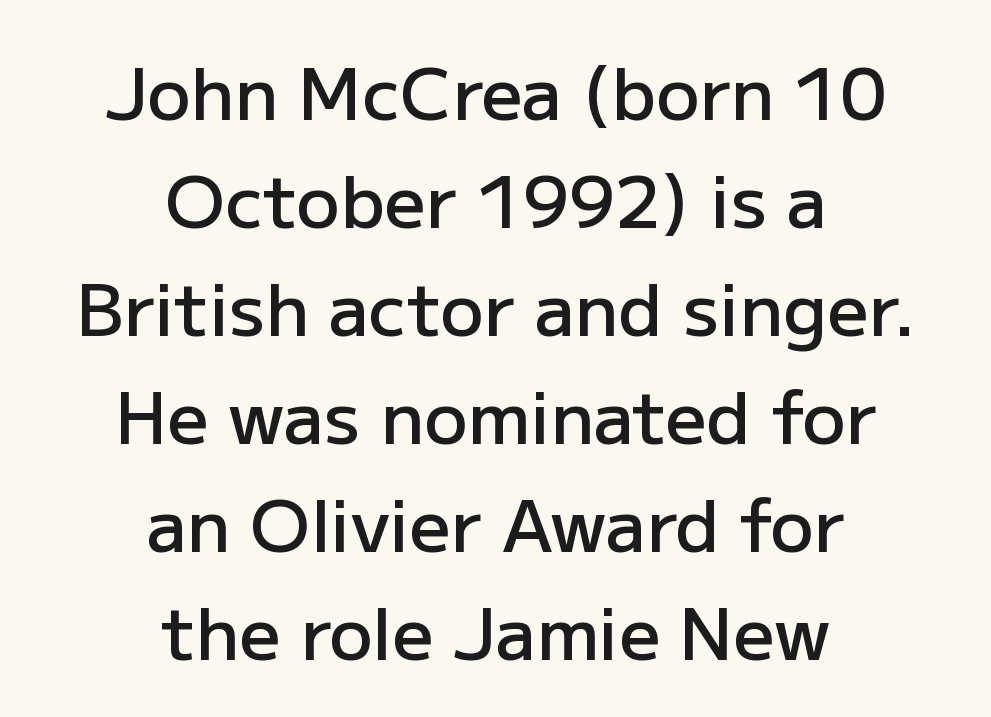
Look at the stroke-to-counter ratio: somewhat heavy, a semibold. The passage shown is typed in a proportional face where columns would drift. Does extra space separate the letters? No, they use regular spacing. Vertically, the passage feels balanced, rows spaced as you'd expect. A typesetter would mark this as roman, not italic. Which margin do the lines hug? Neither — every line sits in the middle.
